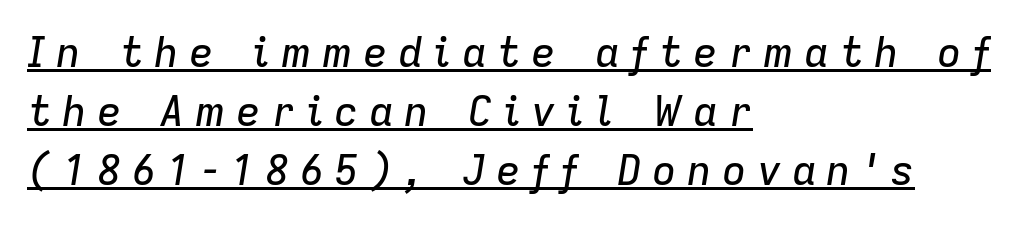
{"italic": "yes", "lean": "right", "slant_degrees": 9, "width": "normal", "stroke_contrast": "low", "x_height": "medium", "monospaced": "no", "underline": "yes", "align": "left", "line_spacing": "normal", "line_spacing_ratio": 1.44, "letter_spacing": "wide", "letter_spacing_em": 0.25, "glyph_px": 41}
